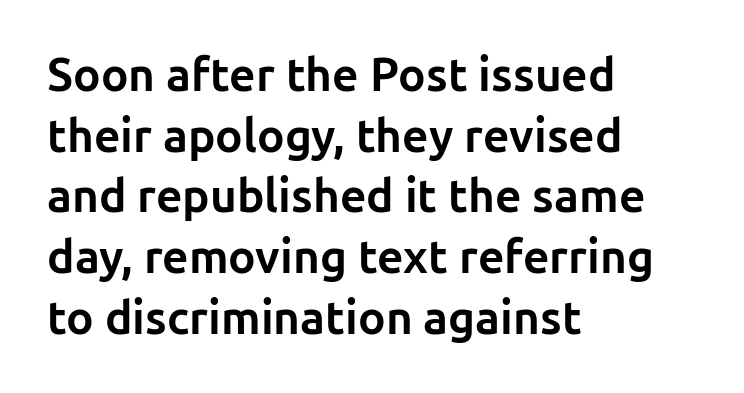
Q: Is the text bold? A: Yes.
Q: Is the text italic (slanted)? A: No, it is upright.
Q: Is the typeface a serif or a sans-serif typeface? A: Sans-serif.
Q: Is the text underlined? A: No.
Q: How is the paragraph aligned? A: Left-aligned.
Q: Is the spacing between letters normal or unusually wide? A: Normal.
Q: Is the spacing between lines tight, normal or loose? A: Normal.
Q: Width (condensed, normal, or wide)? A: Normal.
Q: Stroke contrast? A: Low.
Q: x-height? A: Medium.
Q: Monospaced? A: No.
